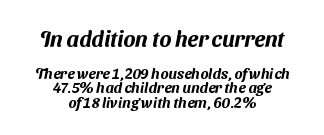
{"underline": "no", "align": "center", "line_spacing": "tight", "line_spacing_ratio": 0.96, "letter_spacing": "normal", "letter_spacing_em": 0.0, "larger_block": "first", "size_ratio": 1.47, "glyph_px": 22}
